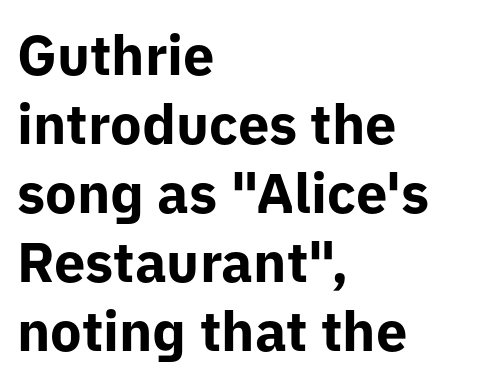
Emphasis by weight is at full strength: bold. Each letter's strokes conclude bluntly, with no projecting serifs. Character widths vary here, with narrow letters taking less room than wide ones. Does extra space separate the letters? No, they use regular spacing. Ascenders rise straight up at ninety degrees. Where is the straight margin? On the left.
